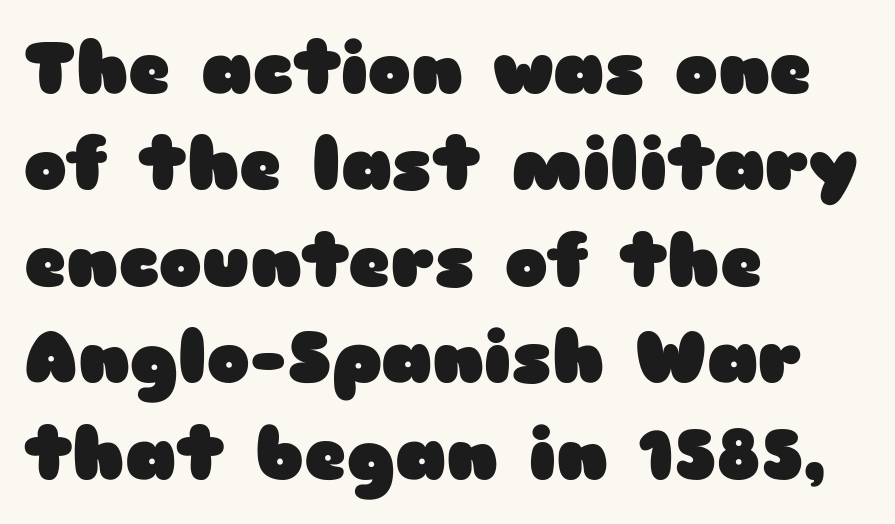
The image shows 72 px heavy, wide sans-serif type, upright; set left-aligned, normal line spacing (1.34x), normal letter spacing, not underlined; low stroke contrast and a medium x-height.
